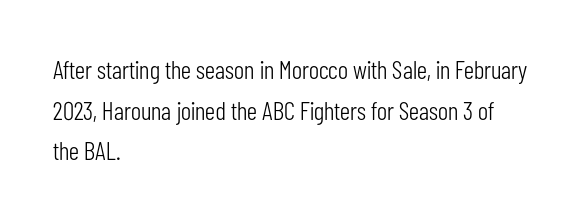
The image shows 26 px text type, upright; set left-aligned, normal line spacing (1.56x), normal letter spacing, not underlined.
